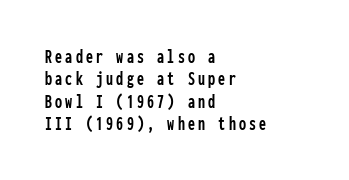
{"italic": "no", "underline": "no", "align": "left", "line_spacing": "tight", "line_spacing_ratio": 1.12, "glyph_px": 20}
